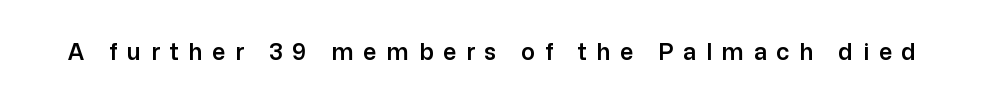
{"italic": "no", "underline": "no", "letter_spacing": "wide", "letter_spacing_em": 0.43, "glyph_px": 23}
